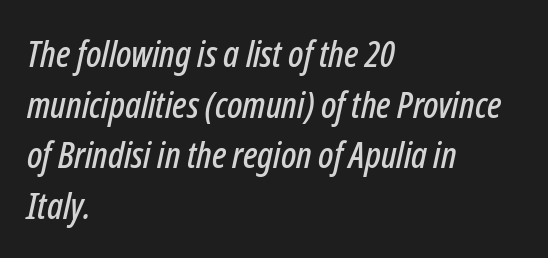
The image shows 37 px condensed type, italic (leaning right); set left-aligned, normal line spacing (1.37x), normal letter spacing, not underlined; low stroke contrast and a medium x-height.
